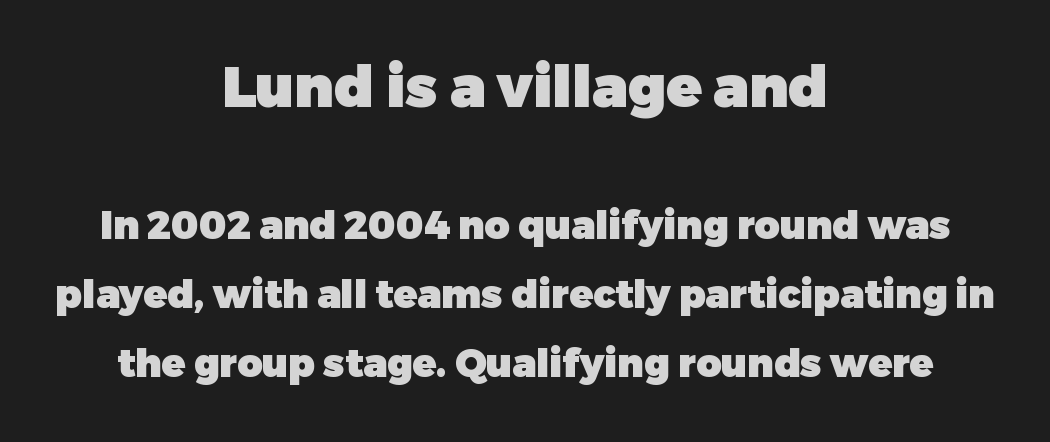
Designer's note — italics off, roman on. Varying glyph widths throughout — classic text-font behaviour. Beneath every word, the page is bare. The letters in the upper block stand taller than those in the block below. The passage shown has conventional tracking throughout.
